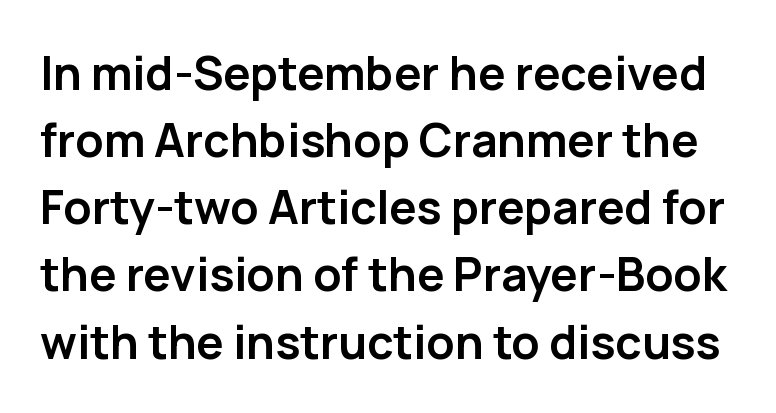
{"serif": "no", "italic": "no", "bold": "yes", "weight": "semibold", "width": "normal", "stroke_contrast": "low", "x_height": "medium", "monospaced": "no", "underline": "no", "line_spacing": "normal", "line_spacing_ratio": 1.46, "letter_spacing": "normal", "letter_spacing_em": 0.0, "glyph_px": 46}
